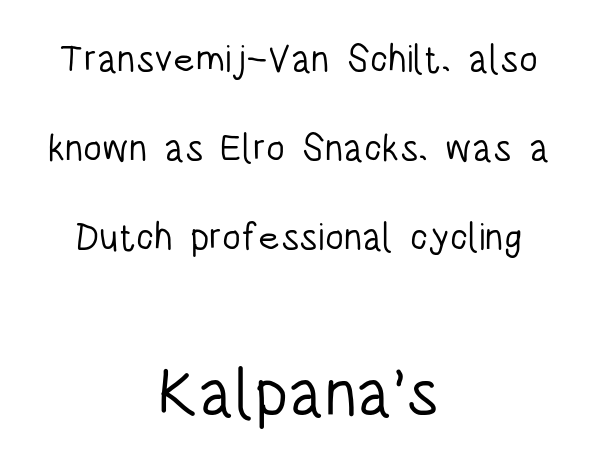
The image shows 67 px light, condensed sans-serif type, upright; set centered, loose line spacing (2.34x), normal letter spacing, not underlined; the second (bottom) block is 1.76x larger; low stroke contrast and a large x-height.
